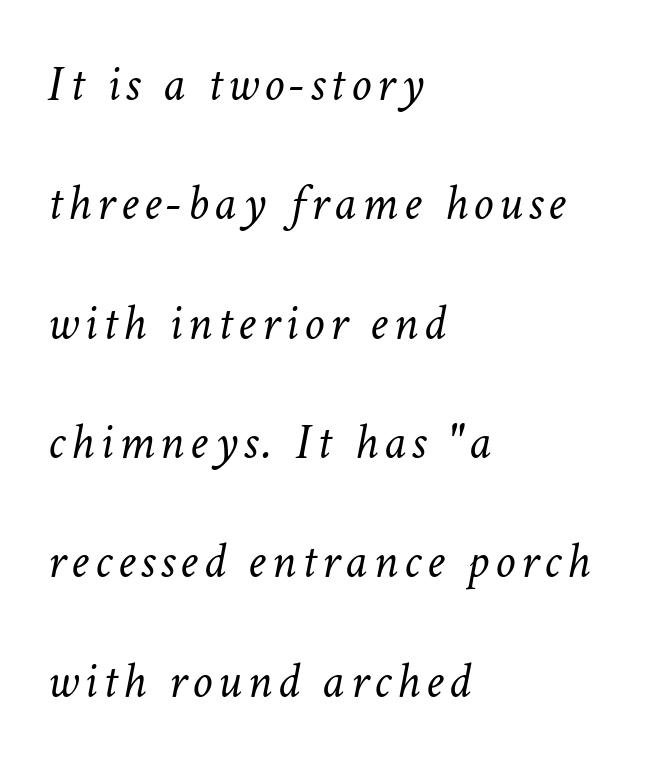
Stem width sits at or under what a default text font uses. Slant detected: the letters are inclined. Regarding leading, the lines here are spaced well apart. Decoration check: the copy has no underline. Here the designer chose a conventional face with non-uniform glyph widths.
